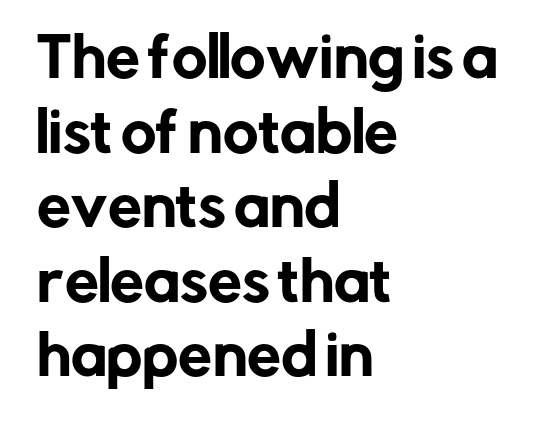
Q: Is the text italic (slanted)? A: No, it is upright.
Q: Is the typeface a serif or a sans-serif typeface? A: Sans-serif.
Q: Is the text underlined? A: No.
Q: How is the paragraph aligned? A: Left-aligned.
Q: Is the spacing between letters normal or unusually wide? A: Normal.
Q: Is the spacing between lines tight, normal or loose? A: Normal.
Q: Width (condensed, normal, or wide)? A: Normal.
Q: Stroke contrast? A: Low.
Q: x-height? A: Medium.
Q: Monospaced? A: No.
